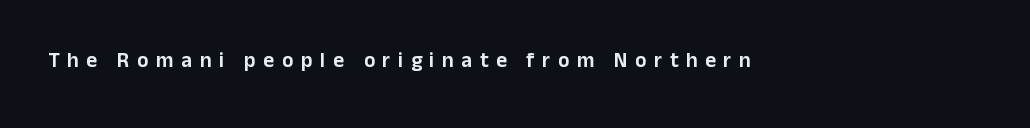
Q: Is the text italic (slanted)? A: No, it is upright.
Q: Is the text underlined? A: No.
Q: Is the spacing between letters normal or unusually wide? A: Unusually wide.
